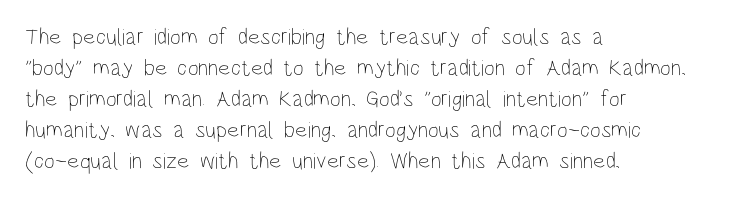
Posture: upright roman. The ragged edge is on the right, which tells us the setting is flush left. Reading down the column, the eye jumps a familiar distance to each next line. The specimen omits any rule beneath the text block's lines. The face looks like a standard text weight, possibly lighter.
